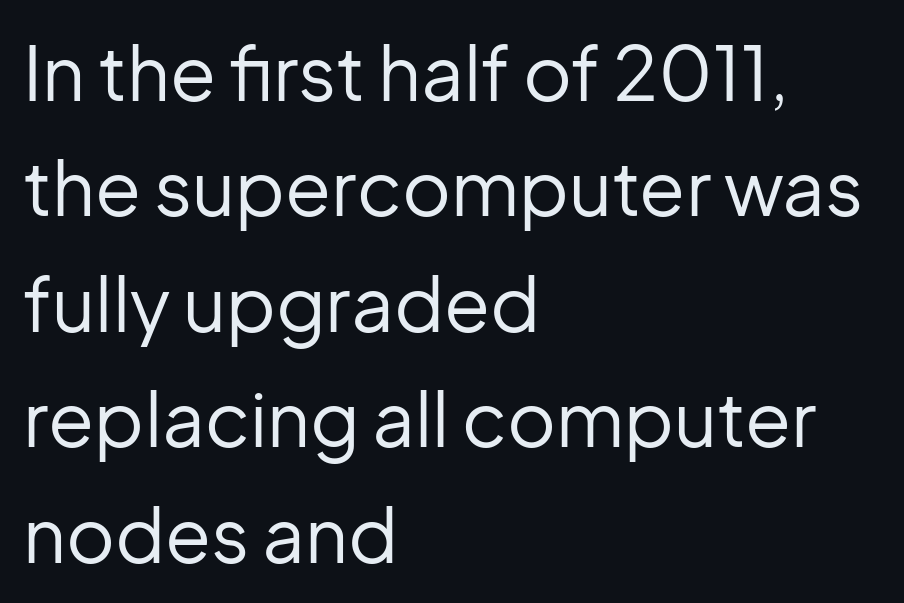
{"serif": "no", "italic": "no", "bold": "no", "weight": "regular", "width": "normal", "stroke_contrast": "low", "x_height": "medium", "monospaced": "no", "underline": "no", "align": "left", "line_spacing": "normal", "line_spacing_ratio": 1.54, "letter_spacing": "normal", "letter_spacing_em": 0.0, "glyph_px": 75}
